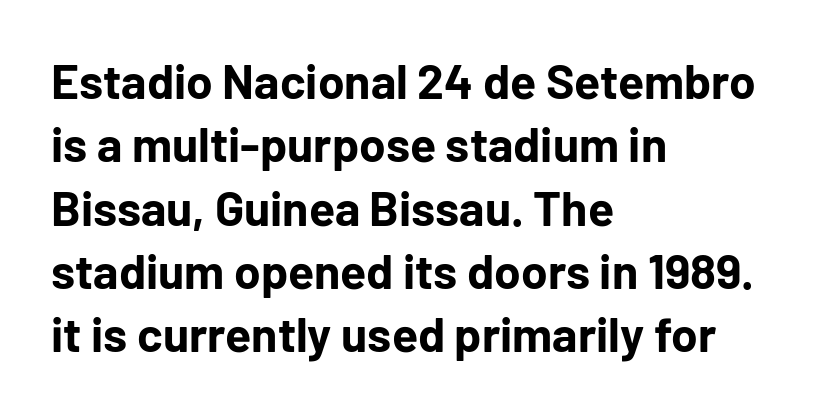
A dark, heavy texture on the line: the type is bold. Compared with typical body copy, the letter spacing here is the same. Examine the stroke ends and you'll find no serifs. Left-aligned paragraph, ragged on the right.
